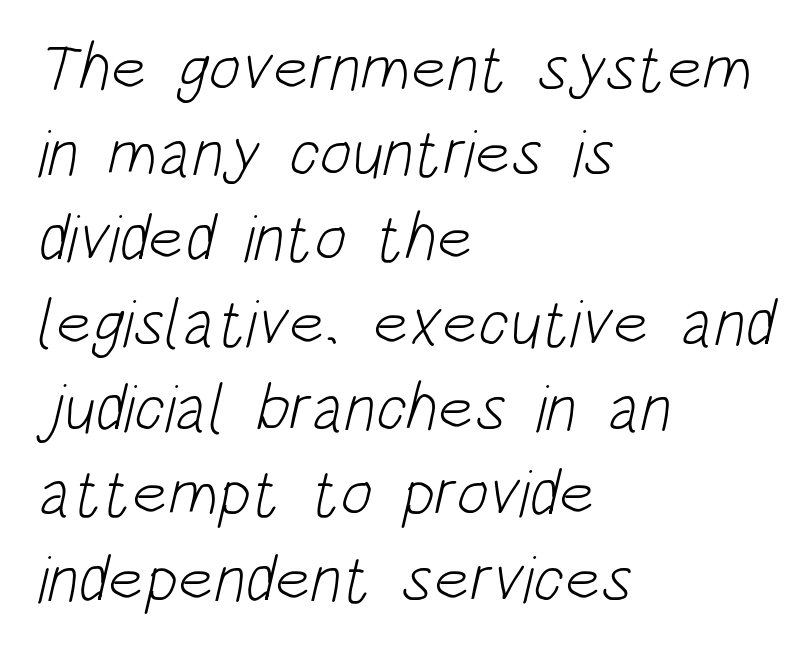
Q: Is the text bold? A: No.
Q: Is the typeface a serif or a sans-serif typeface? A: Sans-serif.
Q: Is the text underlined? A: No.
Q: How is the paragraph aligned? A: Left-aligned.
Q: Is the spacing between letters normal or unusually wide? A: Normal.
Q: Is the spacing between lines tight, normal or loose? A: Normal.
Q: Width (condensed, normal, or wide)? A: Condensed.
Q: Stroke contrast? A: Low.
Q: x-height? A: Large.
Q: Monospaced? A: No.
